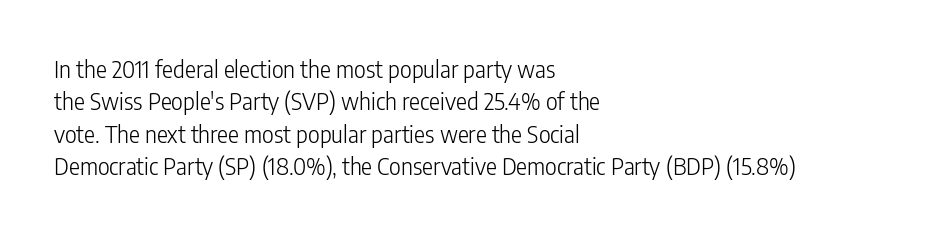
The image shows 23 px text type, upright; set left-aligned, normal line spacing (1.41x), normal letter spacing, not underlined.
